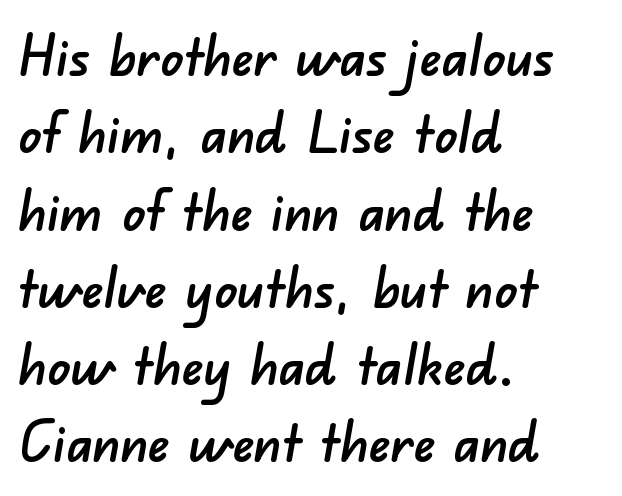
Q: Is the typeface a serif or a sans-serif typeface? A: Sans-serif.
Q: Is the text underlined? A: No.
Q: How is the paragraph aligned? A: Left-aligned.
Q: Is the spacing between letters normal or unusually wide? A: Normal.
Q: Is the spacing between lines tight, normal or loose? A: Normal.
Q: Width (condensed, normal, or wide)? A: Normal.
Q: Stroke contrast? A: Low.
Q: x-height? A: Small.
Q: Monospaced? A: No.
